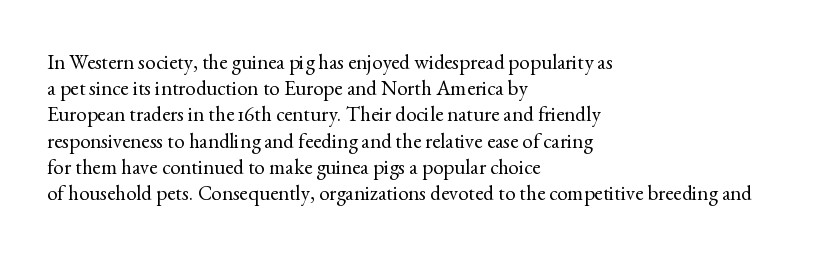
{"italic": "no", "bold": "no", "underline": "no", "align": "left", "line_spacing": "normal", "line_spacing_ratio": 1.25, "letter_spacing": "normal", "letter_spacing_em": 0.0, "glyph_px": 21}
